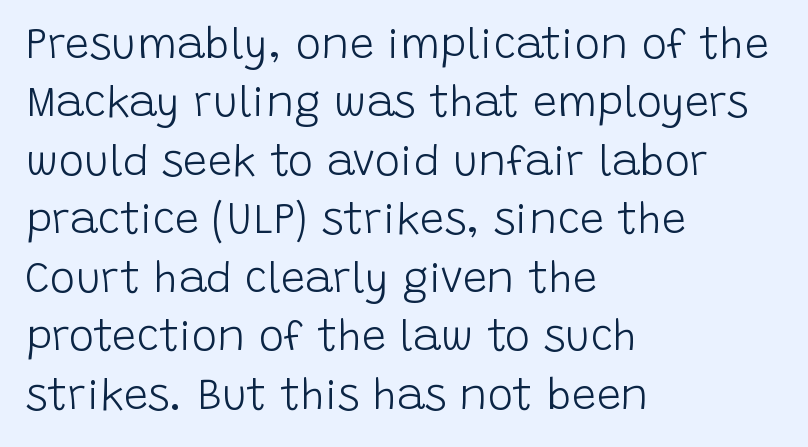
Nothing unusual about the tracking: characters are spaced as the font intends. The passage shown is not bold in any degree. It's the straight-up-and-down kind of type. All the whitespace from short lines collects on the right. Looks like regular typesetting: each glyph gets only the width it needs. The characters display no serif detailing; their extremities are plain.
